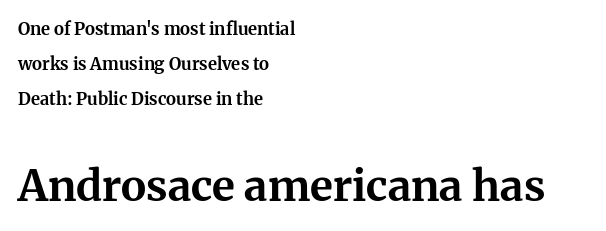
The letters advance in unequal steps, a hallmark of proportional type. Horizontal bands of white between lines are thick stripes. Upright lettering throughout. The passage shown is emphatically bold.
